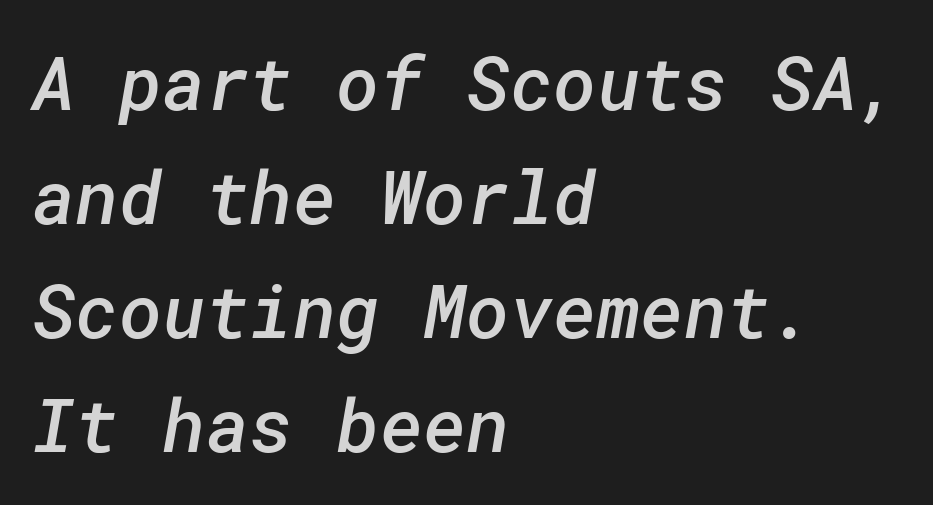
The image shows 74 px semibold sans-serif type; set left-aligned, normal line spacing (1.54x), normal letter spacing, not underlined; low stroke contrast and a medium x-height.
